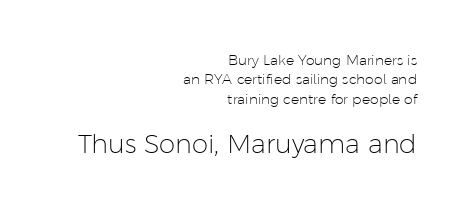
{"italic": "no", "bold": "no", "underline": "no", "align": "right", "line_spacing": "normal", "line_spacing_ratio": 1.39, "letter_spacing": "normal", "letter_spacing_em": 0.0, "larger_block": "second", "size_ratio": 1.86, "glyph_px": 26}
